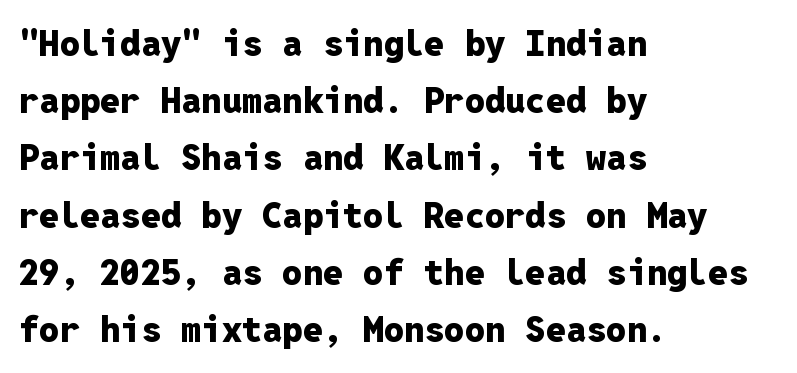
{"serif": "no", "italic": "no", "bold": "yes", "weight": "heavy", "width": "normal", "stroke_contrast": "low", "x_height": "medium", "monospaced": "yes", "underline": "no", "align": "left", "line_spacing": "normal", "line_spacing_ratio": 1.59, "letter_spacing": "normal", "letter_spacing_em": 0.0, "glyph_px": 36}
